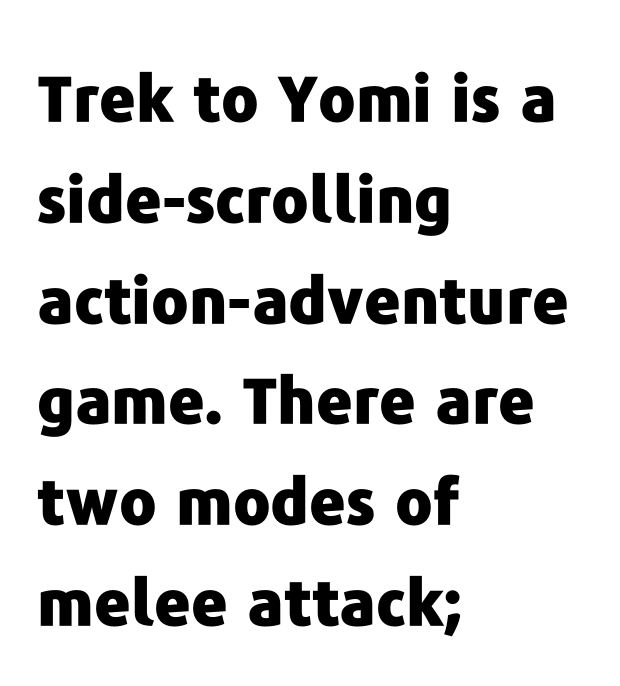
The image shows 63 px heavy sans-serif type, upright; set left-aligned, normal line spacing (1.6x), normal letter spacing, not underlined; low stroke contrast and a medium x-height.
